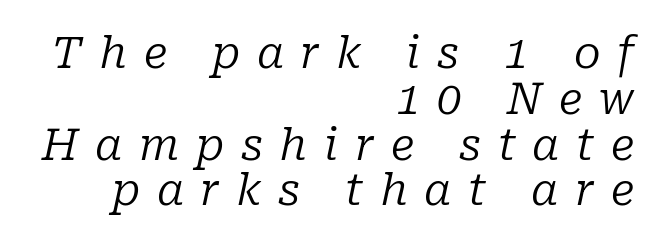
These glyphs show unthickened strokes, regular width or finer. The designer dialed line spacing down below the default. Words float on clear page, feet unadorned. Yep, that's italic — everything's leaning. Spacing verdict: proportional, widths tailored to each character.
